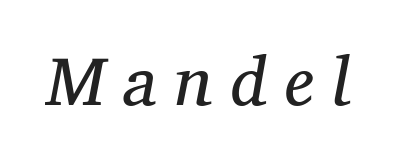
The letters advance in unequal steps, a hallmark of proportional type. The area under the type is left untouched. The designer went with a serif here, giving each stem small feet. The line texture is sparse and dotted thanks to wide tracking. A typesetter would mark this as italic. This reads as an unemphasized weight, regular at the heaviest.
